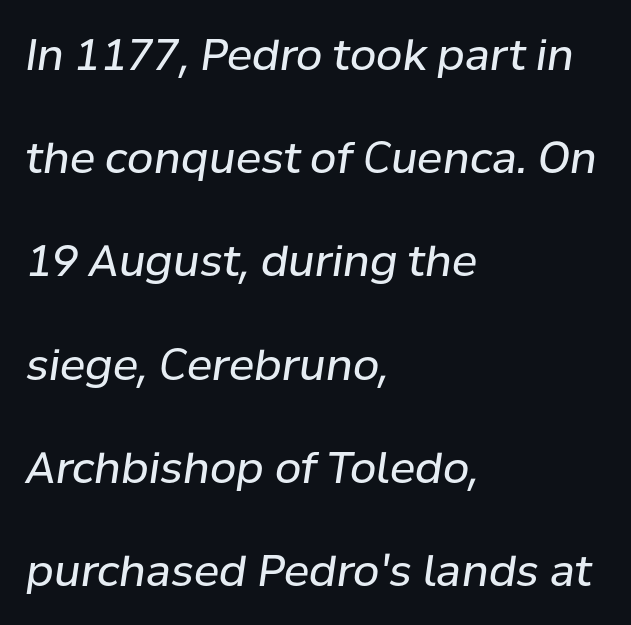
Q: Is the text bold? A: No.
Q: Is the text italic (slanted)? A: Yes, it leans right by about 8 degrees.
Q: Is the text underlined? A: No.
Q: How is the paragraph aligned? A: Left-aligned.
Q: Is the spacing between letters normal or unusually wide? A: Normal.
Q: Is the spacing between lines tight, normal or loose? A: Loose.
Q: Width (condensed, normal, or wide)? A: Normal.
Q: Stroke contrast? A: Low.
Q: x-height? A: Medium.
Q: Monospaced? A: No.
